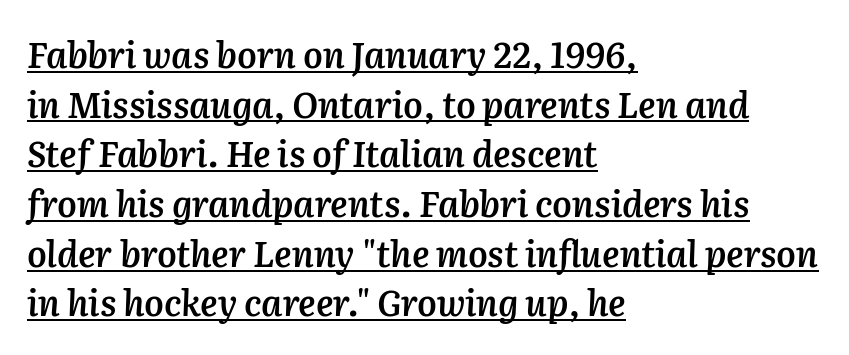
Q: Is the text bold? A: Semi-bold.
Q: Is the text italic (slanted)? A: Yes, it leans right by about 2 degrees.
Q: Is the text underlined? A: Yes.
Q: How is the paragraph aligned? A: Left-aligned.
Q: Is the spacing between letters normal or unusually wide? A: Normal.
Q: Is the spacing between lines tight, normal or loose? A: Normal.
Q: Width (condensed, normal, or wide)? A: Normal.
Q: Stroke contrast? A: Medium.
Q: x-height? A: Medium.
Q: Monospaced? A: No.
